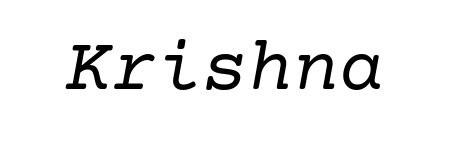
{"serif": "yes", "italic": "yes", "lean": "right", "slant_degrees": 10, "bold": "no", "weight": "regular", "width": "normal", "stroke_contrast": "low", "x_height": "medium", "underline": "no", "letter_spacing": "normal", "letter_spacing_em": 0.0, "glyph_px": 76}
